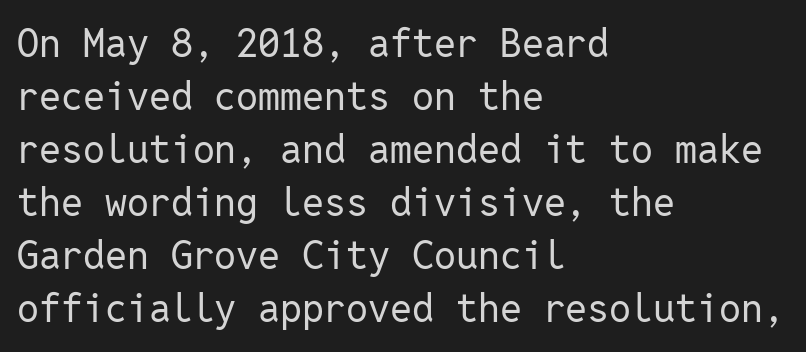
The image shows 39 px regular-weight sans-serif type, upright, monospaced; set left-aligned, normal line spacing (1.36x), normal letter spacing, not underlined; low stroke contrast and a medium x-height.
